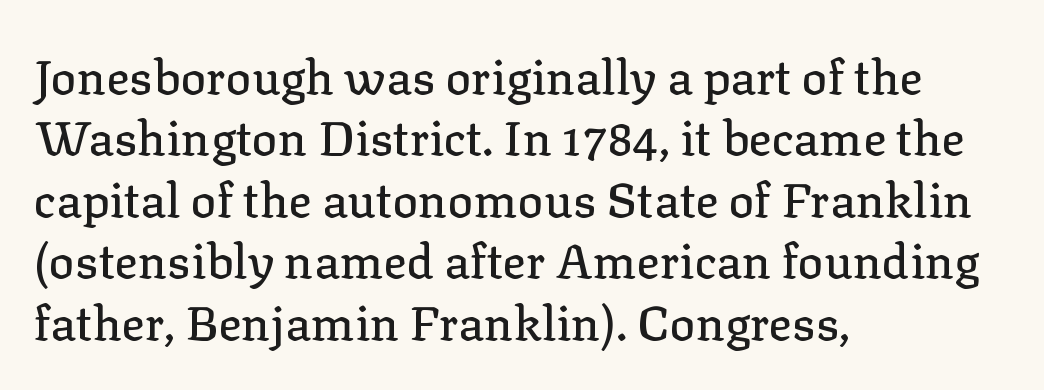
The image shows 48 px serif type, upright; set left-aligned, normal line spacing (1.28x), normal letter spacing, not underlined; low stroke contrast and a medium x-height.
